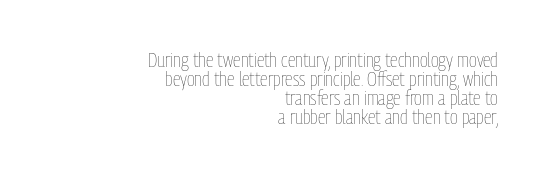
The image shows 20 px text type, upright; set right-aligned, tight line spacing (0.95x), normal letter spacing, not underlined.
